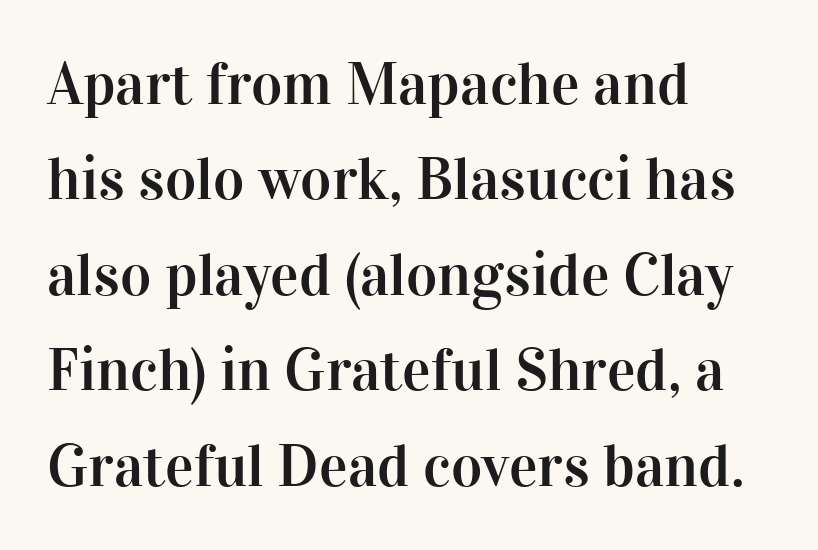
Words float on clear page, feet unadorned. A student would call this left alignment; a typographer would say flush left, rag right. The font family rendered here belongs to the serif group. Is the letter spacing exaggerated? No — it looks like the ordinary default. Is there much room between lines? A standard amount, neither cramped nor airy.
